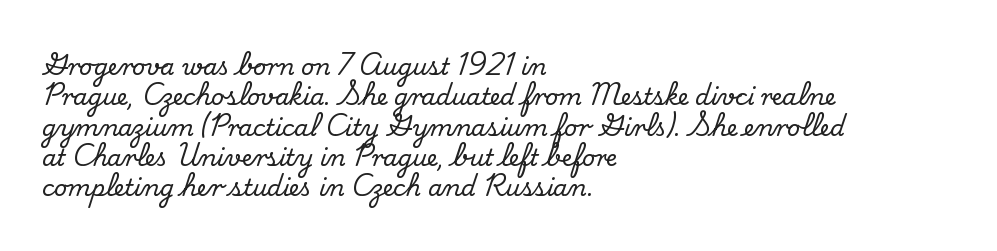
Q: Is the text italic (slanted)? A: Yes.
Q: Is the text underlined? A: No.
Q: How is the paragraph aligned? A: Left-aligned.
Q: Is the spacing between letters normal or unusually wide? A: Normal.
Q: Is the spacing between lines tight, normal or loose? A: Normal.
